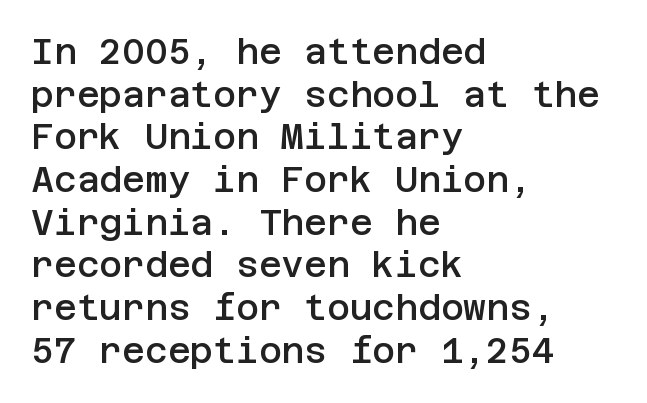
{"serif": "no", "italic": "no", "bold": "semi", "weight": "semibold", "width": "normal", "stroke_contrast": "low", "x_height": "large", "underline": "no", "align": "left", "line_spacing_ratio": 1.22, "letter_spacing": "normal", "letter_spacing_em": 0.0, "glyph_px": 35}
